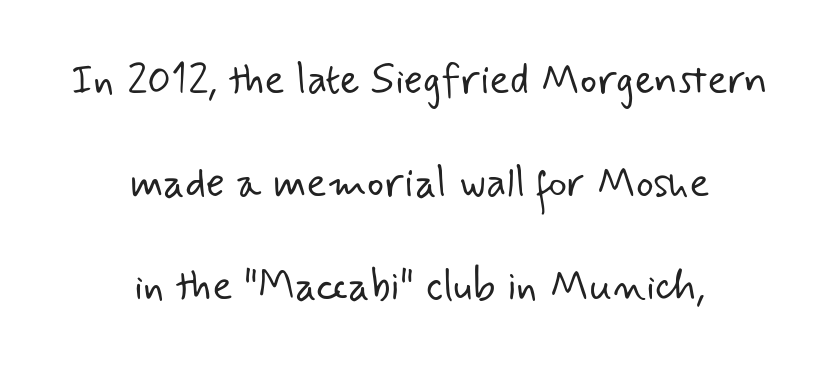
A great deal of white space separates one row of letters from the next. The font family rendered here belongs to the sans-serif group. Characters follow at the spacing the type designer built in. Each line is balanced around a shared central axis. Proportional: the letters do not fall into vertical columns.
